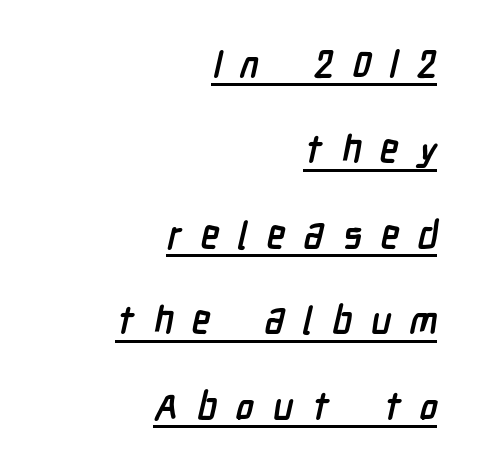
Q: Is the text bold? A: Yes.
Q: Is the typeface a serif or a sans-serif typeface? A: Sans-serif.
Q: Is the text underlined? A: Yes.
Q: How is the paragraph aligned? A: Right-aligned.
Q: Is the spacing between letters normal or unusually wide? A: Unusually wide.
Q: Is the spacing between lines tight, normal or loose? A: Loose.
Q: Width (condensed, normal, or wide)? A: Condensed.
Q: Stroke contrast? A: Low.
Q: x-height? A: Medium.
Q: Monospaced? A: No.
